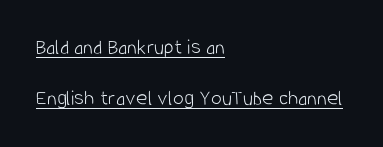
The image shows 22 px text type, upright; set left-aligned, loose line spacing (2.34x), normal letter spacing, underlined.
